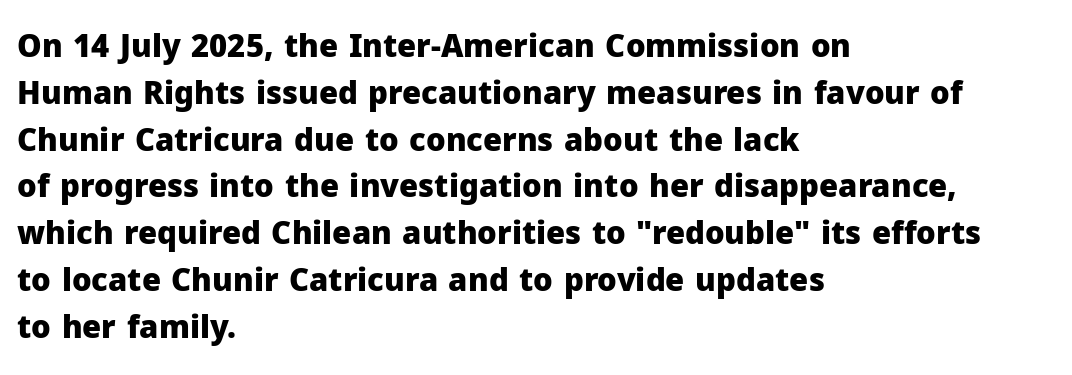
Q: Is the text bold? A: Yes.
Q: Is the text italic (slanted)? A: No, it is upright.
Q: Is the typeface a serif or a sans-serif typeface? A: Sans-serif.
Q: Is the text underlined? A: No.
Q: How is the paragraph aligned? A: Left-aligned.
Q: Is the spacing between letters normal or unusually wide? A: Normal.
Q: Is the spacing between lines tight, normal or loose? A: Normal.
Q: Width (condensed, normal, or wide)? A: Normal.
Q: Stroke contrast? A: Low.
Q: x-height? A: Medium.
Q: Monospaced? A: No.
